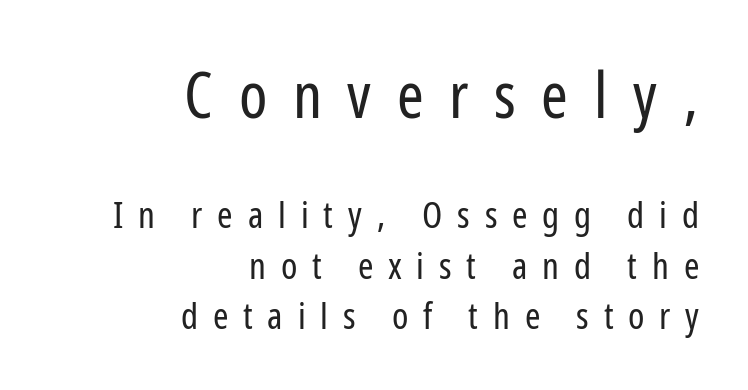
Q: Is the text bold? A: No.
Q: Is the text italic (slanted)? A: No, it is upright.
Q: Is the typeface a serif or a sans-serif typeface? A: Sans-serif.
Q: Is the text underlined? A: No.
Q: How is the paragraph aligned? A: Right-aligned.
Q: Is the spacing between letters normal or unusually wide? A: Unusually wide.
Q: Is the spacing between lines tight, normal or loose? A: Normal.
Q: Which block of text is set in a larger size, the first (top) or the second (bottom)? A: The first (top) one.
Q: Width (condensed, normal, or wide)? A: Condensed.
Q: Stroke contrast? A: Low.
Q: x-height? A: Medium.
Q: Monospaced? A: No.
